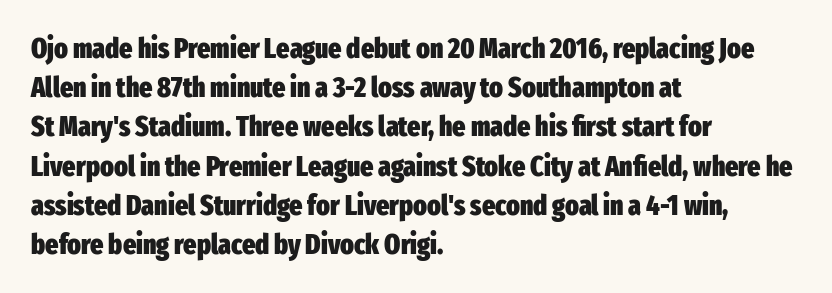
{"serif": "no", "italic": "no", "bold": "yes", "weight": "heavy", "width": "condensed", "stroke_contrast": "low", "x_height": "medium", "monospaced": "no", "underline": "no", "align": "left", "line_spacing": "normal", "line_spacing_ratio": 1.4, "letter_spacing": "normal", "letter_spacing_em": 0.0, "glyph_px": 28}
